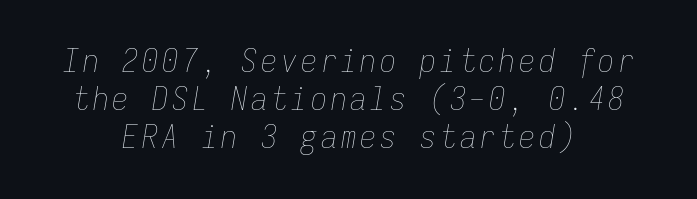
The letters march in equal steps, a hallmark of fixed-pitch type. Style check: oblique. Visually the block forms a symmetrical silhouette, jagged on both flanks. The space beneath each line is pristine and unruled. The strokes carry an ordinary text weight at most.
